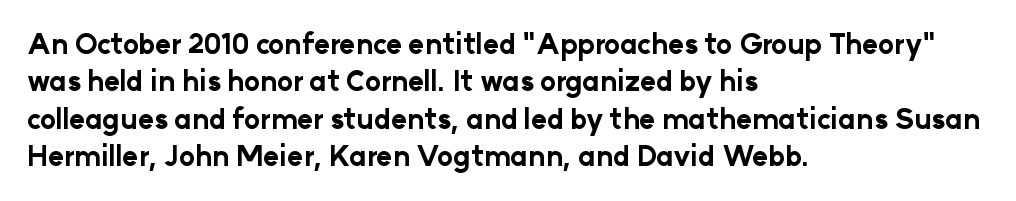
The image shows 27 px bold type, upright; set left-aligned, normal line spacing (1.38x), normal letter spacing, not underlined.
